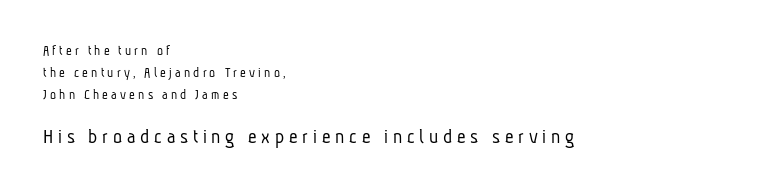
Q: Is the text bold? A: No.
Q: Is the text underlined? A: No.
Q: How is the paragraph aligned? A: Left-aligned.
Q: Is the spacing between letters normal or unusually wide? A: Unusually wide.
Q: Is the spacing between lines tight, normal or loose? A: Normal.
Q: Which block of text is set in a larger size, the first (top) or the second (bottom)? A: The second (bottom) one.
